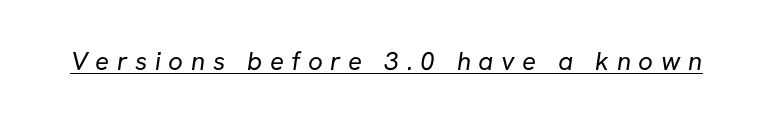
The image shows 26 px text type; set unusually wide letter spacing (+0.29 em), underlined.
